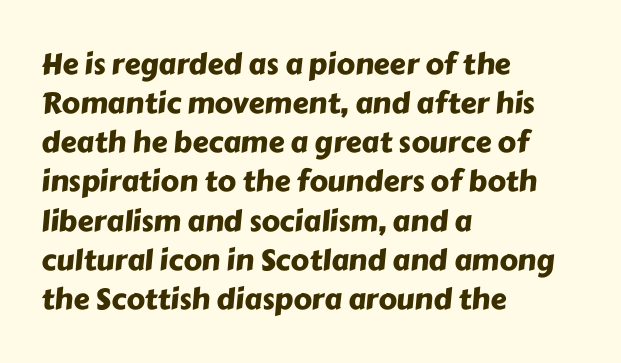
The image shows 29 px sans-serif type; set left-aligned, normal line spacing (1.35x), normal letter spacing, not underlined; low stroke contrast and a medium x-height.
